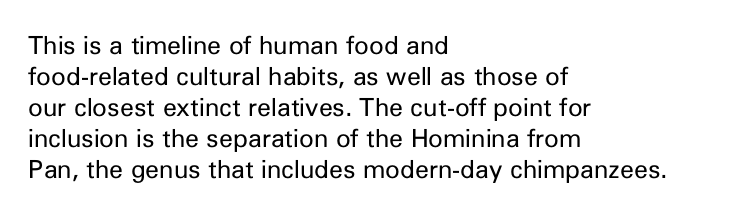
A light-to-regular cut is what we see here. Clear beneath every line of the passage. Vertical strokes here are truly vertical. The passage shown has conventional tracking throughout. Leftover space on each line is placed entirely after the last word.
